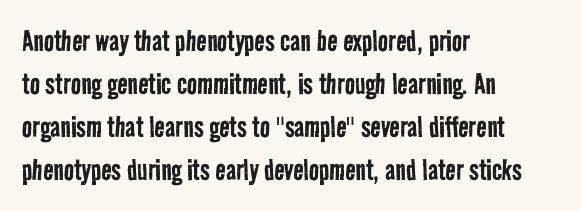
Q: Is the text bold? A: No.
Q: Is the typeface a serif or a sans-serif typeface? A: Sans-serif.
Q: Is the text underlined? A: No.
Q: How is the paragraph aligned? A: Left-aligned.
Q: Is the spacing between letters normal or unusually wide? A: Normal.
Q: Is the spacing between lines tight, normal or loose? A: Normal.
Q: Width (condensed, normal, or wide)? A: Condensed.
Q: Stroke contrast? A: Low.
Q: x-height? A: Medium.
Q: Monospaced? A: No.
